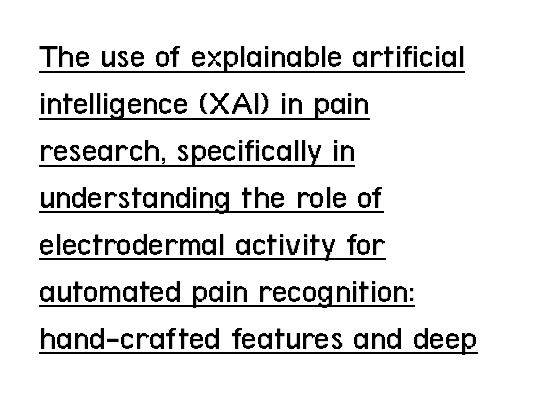
Q: Is the text bold? A: No.
Q: Is the text italic (slanted)? A: No, it is upright.
Q: Is the typeface a serif or a sans-serif typeface? A: Sans-serif.
Q: Is the text underlined? A: Yes.
Q: How is the paragraph aligned? A: Left-aligned.
Q: Is the spacing between letters normal or unusually wide? A: Normal.
Q: Is the spacing between lines tight, normal or loose? A: Normal.
Q: Width (condensed, normal, or wide)? A: Condensed.
Q: Stroke contrast? A: Low.
Q: x-height? A: Medium.
Q: Monospaced? A: No.
